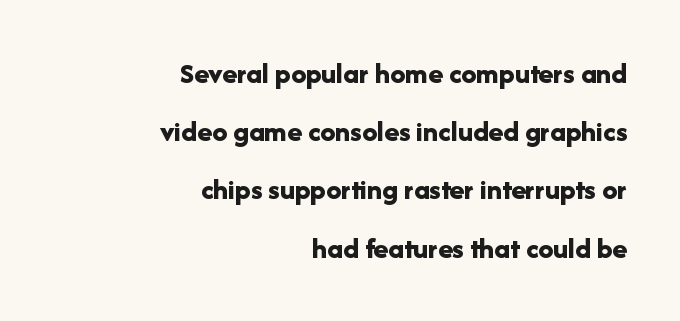
Q: Is the text bold? A: Yes.
Q: Is the text italic (slanted)? A: No, it is upright.
Q: Is the typeface a serif or a sans-serif typeface? A: Sans-serif.
Q: Is the text underlined? A: No.
Q: How is the paragraph aligned? A: Right-aligned.
Q: Is the spacing between letters normal or unusually wide? A: Normal.
Q: Is the spacing between lines tight, normal or loose? A: Loose.
Q: Width (condensed, normal, or wide)? A: Normal.
Q: Stroke contrast? A: Low.
Q: x-height? A: Medium.
Q: Monospaced? A: No.
